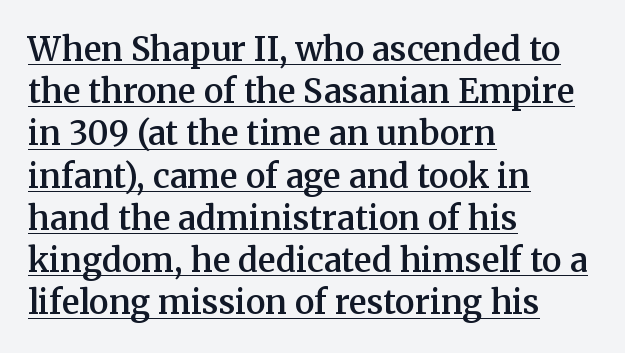
Q: Is the text bold? A: Semi-bold.
Q: Is the text italic (slanted)? A: No, it is upright.
Q: Is the typeface a serif or a sans-serif typeface? A: Serif.
Q: Is the text underlined? A: Yes.
Q: How is the paragraph aligned? A: Left-aligned.
Q: Is the spacing between letters normal or unusually wide? A: Normal.
Q: Is the spacing between lines tight, normal or loose? A: Normal.
Q: Width (condensed, normal, or wide)? A: Normal.
Q: Stroke contrast? A: Medium.
Q: x-height? A: Medium.
Q: Monospaced? A: No.
